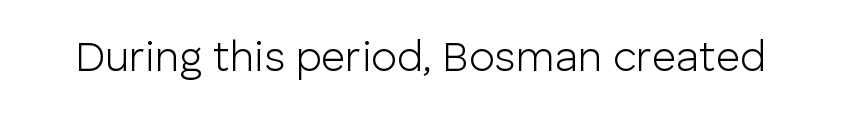
Q: Is the text bold? A: No.
Q: Is the text italic (slanted)? A: No, it is upright.
Q: Is the typeface a serif or a sans-serif typeface? A: Sans-serif.
Q: Is the text underlined? A: No.
Q: Is the spacing between letters normal or unusually wide? A: Normal.
Q: Width (condensed, normal, or wide)? A: Normal.
Q: Stroke contrast? A: Low.
Q: x-height? A: Medium.
Q: Monospaced? A: No.
